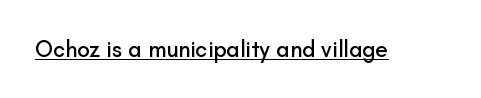
Q: Is the text italic (slanted)? A: No, it is upright.
Q: Is the text underlined? A: Yes.
Q: Is the spacing between letters normal or unusually wide? A: Normal.
